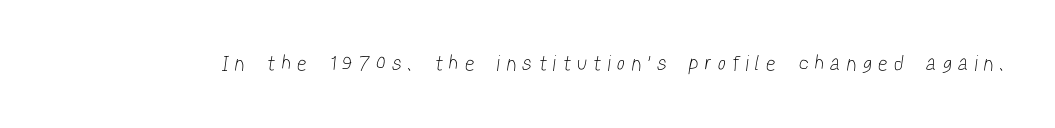
The image shows 21 px text type; set unusually wide letter spacing (+0.38 em), not underlined.
